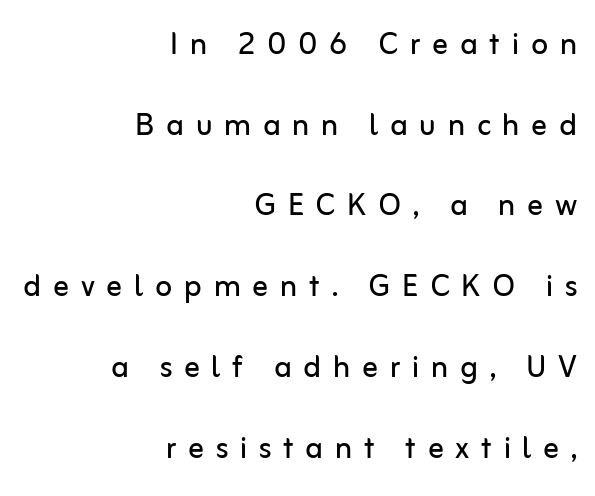
The image shows 39 px regular-weight sans-serif type, upright; set right-aligned, loose line spacing (2.07x), unusually wide letter spacing (+0.3 em), not underlined; low stroke contrast and a medium x-height.
